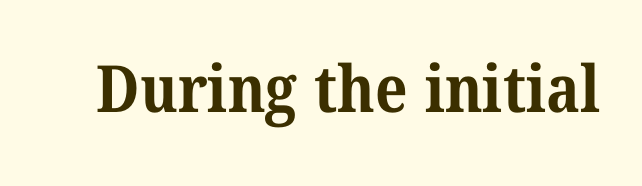
Are there feet on the stems? There are — it's a serif. The glyphs have the mass of a bold cut. The type is set solid horizontally, with unmodified tracking. Just letters on the line, the space beneath them empty. The letters advance in unequal steps, a hallmark of proportional type.
